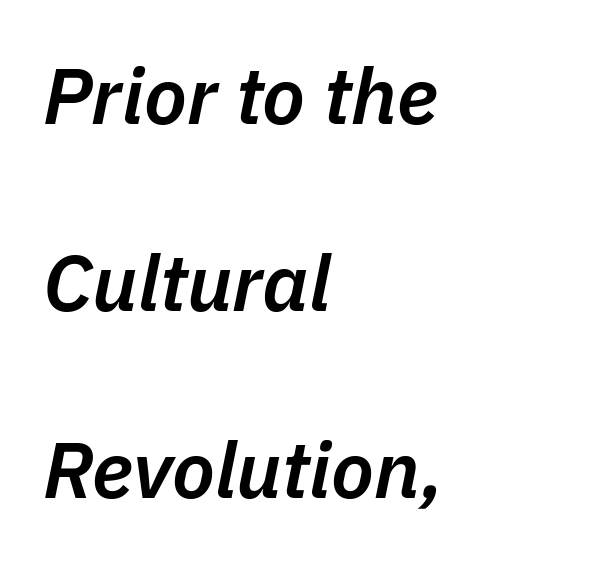
The image shows 79 px semibold type, italic (leaning right); set left-aligned, loose line spacing (2.37x), normal letter spacing, not underlined; low stroke contrast and a medium x-height.
